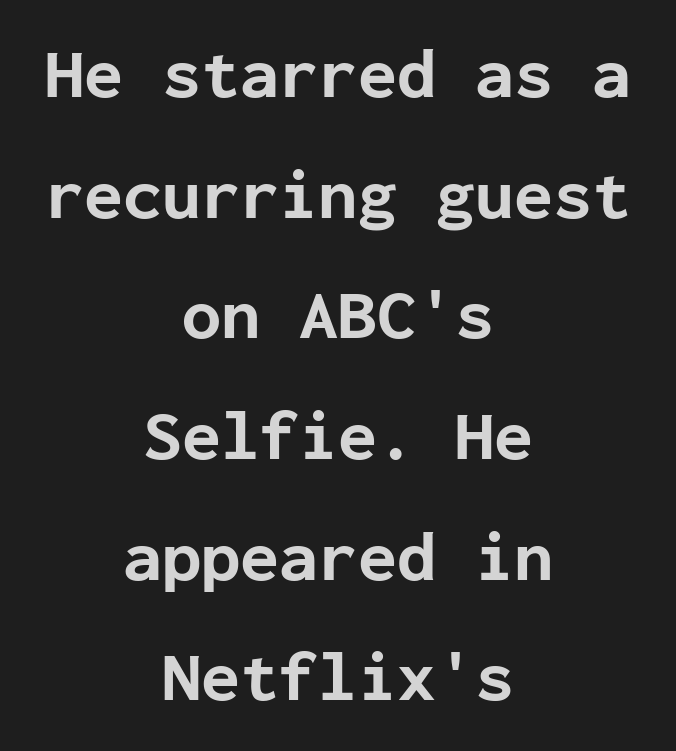
The image shows 71 px bold sans-serif type, upright, monospaced; set centered, normal line spacing (1.7x), normal letter spacing, not underlined; low stroke contrast and a medium x-height.
